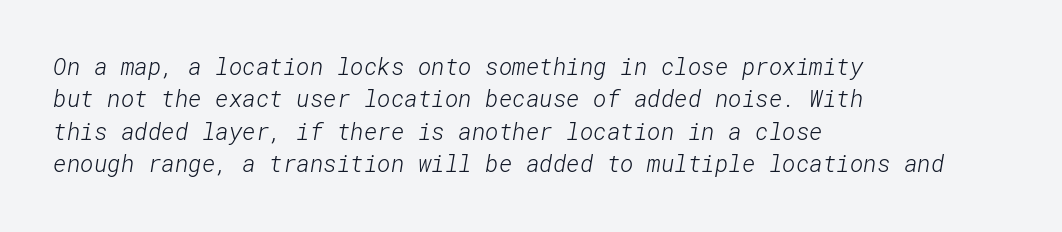
{"bold": "no", "underline": "no", "align": "left", "line_spacing": "normal", "line_spacing_ratio": 1.41, "letter_spacing": "normal", "letter_spacing_em": 0.0, "glyph_px": 23}
